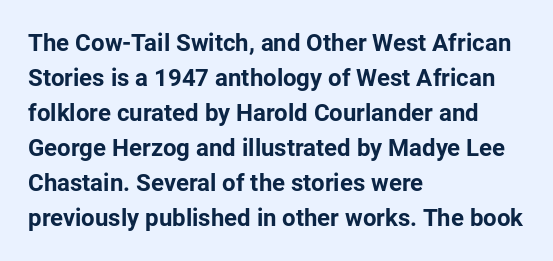
A classic flush-left, rag-right setting is used for this passage. The strokes are fattened all the way to bold. Plain, unruled lines of type. Tracking value appears to be zero — textbook default spacing.
